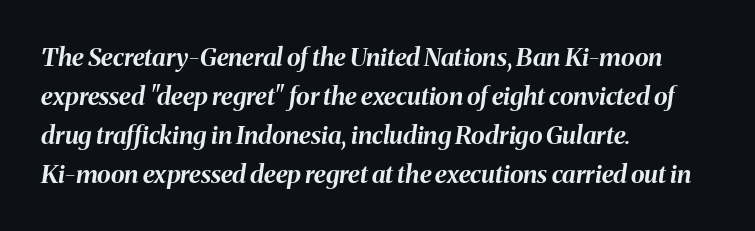
{"italic": "yes", "lean": "right", "slant_degrees": 8, "bold": "yes", "underline": "no", "align": "left", "line_spacing": "normal", "line_spacing_ratio": 1.56, "letter_spacing": "normal", "letter_spacing_em": 0.0, "glyph_px": 25}
